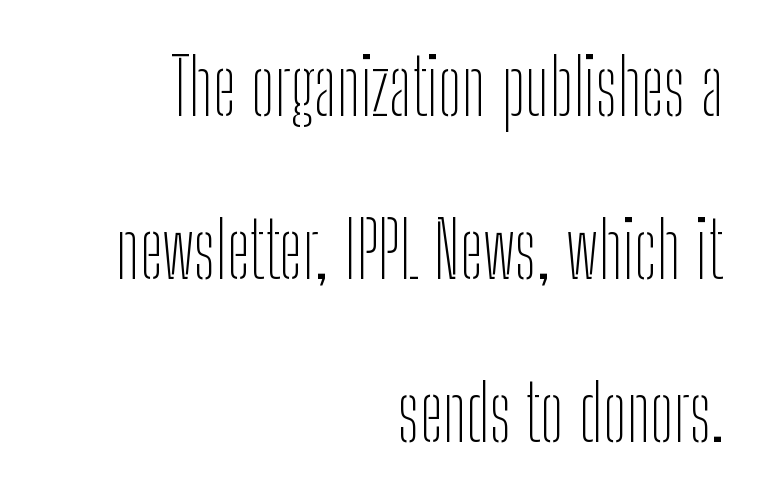
Teacher's note: observe the even right margin — that is flush-right alignment. A clean baseline with only descenders dipping below it. You could call the tracking neutral — neither tight nor loose. Bold? No — there's no thickening of the strokes. Posture: straight, roman, zero tilt. The designer went with a sans here, leaving each stem footless.
